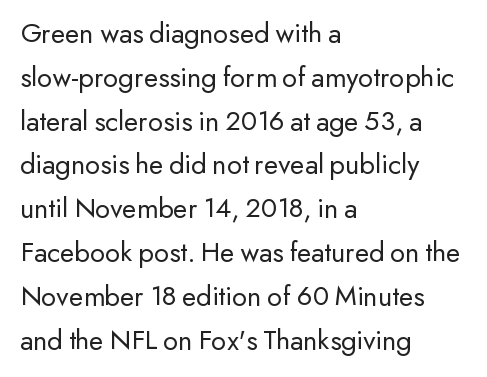
The image shows 29 px regular-weight sans-serif type, upright; set left-aligned, normal line spacing (1.51x), normal letter spacing, not underlined; low stroke contrast and a small x-height.
